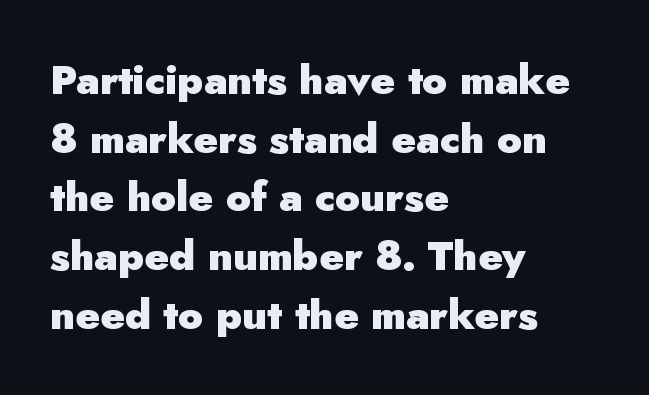
The image shows 41 px heavy sans-serif type, upright; set left-aligned, normal line spacing (1.43x), normal letter spacing, not underlined; low stroke contrast and a small x-height.
